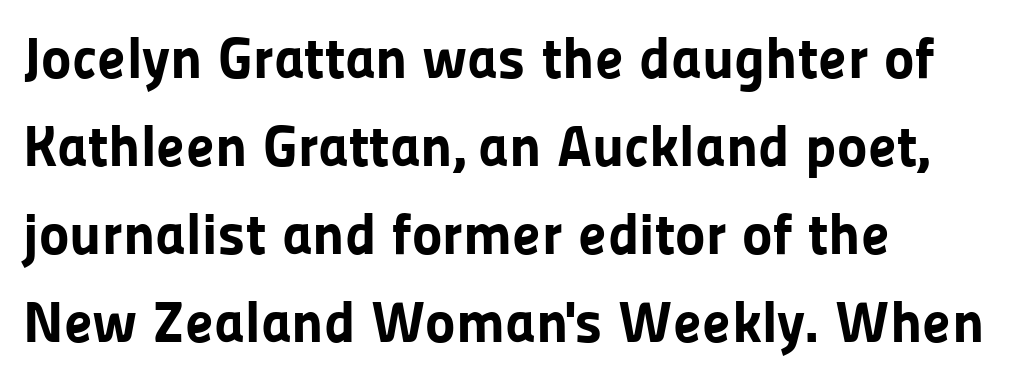
Q: Is the text bold? A: Yes.
Q: Is the text italic (slanted)? A: No, it is upright.
Q: Is the typeface a serif or a sans-serif typeface? A: Sans-serif.
Q: Is the text underlined? A: No.
Q: How is the paragraph aligned? A: Left-aligned.
Q: Is the spacing between letters normal or unusually wide? A: Normal.
Q: Is the spacing between lines tight, normal or loose? A: Normal.
Q: Width (condensed, normal, or wide)? A: Normal.
Q: Stroke contrast? A: Low.
Q: x-height? A: Medium.
Q: Monospaced? A: No.
